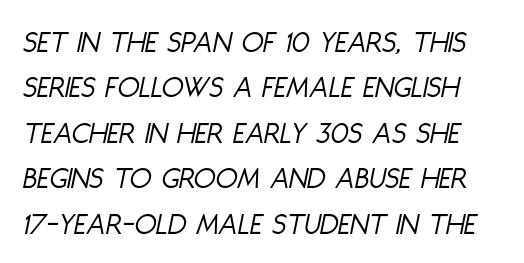
{"italic": "yes", "lean": "right", "slant_degrees": 11, "bold": "no", "weight": "light", "width": "condensed", "stroke_contrast": "low", "x_height": "large", "monospaced": "no", "underline": "no", "line_spacing": "normal", "line_spacing_ratio": 1.42, "letter_spacing": "normal", "letter_spacing_em": 0.0, "glyph_px": 32}
